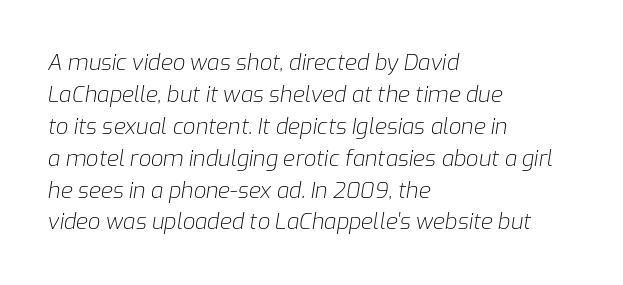
{"italic": "yes", "lean": "right", "slant_degrees": 9, "bold": "no", "underline": "no", "align": "left", "line_spacing": "normal", "line_spacing_ratio": 1.45, "letter_spacing": "normal", "letter_spacing_em": 0.0, "glyph_px": 22}
